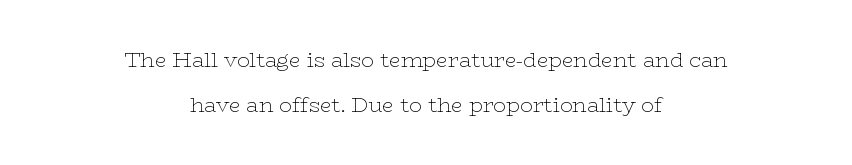
This sample uses plain, unmodified letter spacing. Vertical stems look standard width or narrower in stroke. Does the leading feel generous? Absolutely, it's lavish. The axis of the letterforms is exactly vertical. Letters rest on an invisible, unmarked baseline.
